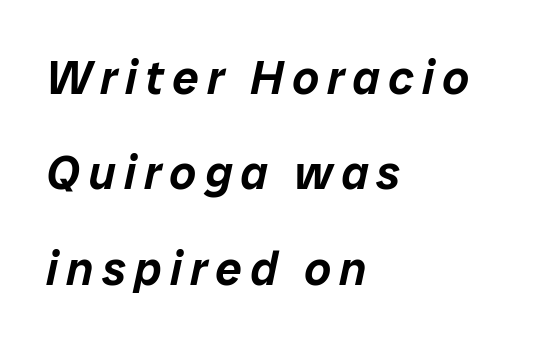
Descenders are the only things crossing below the line. The lines are spread far apart with generous leading. You can tell it's italic because the verticals aren't actually vertical. Alignment: flush left.
